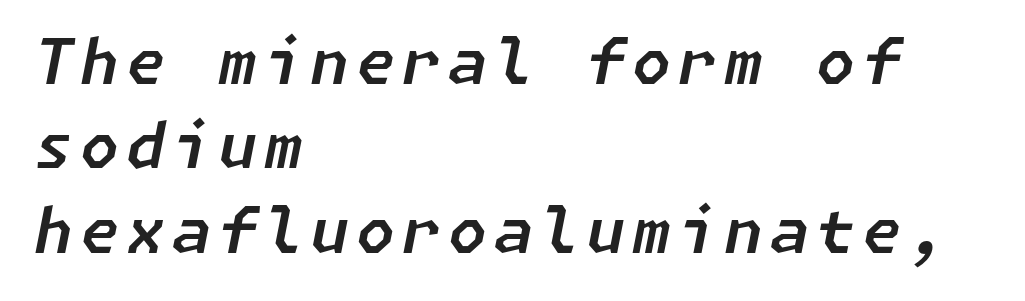
Q: Is the text italic (slanted)? A: Yes, it leans right by about 11 degrees.
Q: Is the text underlined? A: No.
Q: How is the paragraph aligned? A: Left-aligned.
Q: Is the spacing between lines tight, normal or loose? A: Normal.
Q: Width (condensed, normal, or wide)? A: Normal.
Q: Stroke contrast? A: Low.
Q: x-height? A: Medium.
